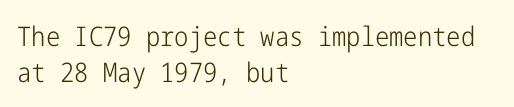
{"italic": "no", "bold": "no", "underline": "no", "align": "left", "line_spacing": "normal", "line_spacing_ratio": 1.33, "letter_spacing": "normal", "letter_spacing_em": 0.0, "glyph_px": 27}
